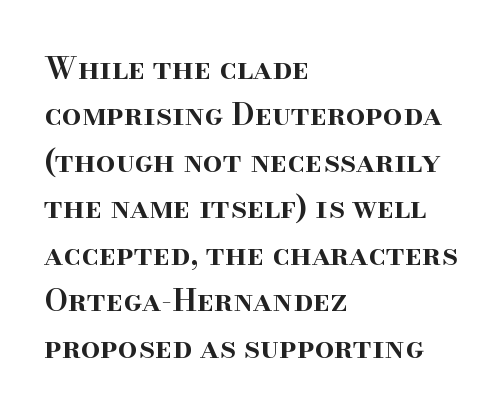
Q: Is the text bold? A: Semi-bold.
Q: Is the text italic (slanted)? A: No, it is upright.
Q: Is the typeface a serif or a sans-serif typeface? A: Serif.
Q: Is the text underlined? A: No.
Q: How is the paragraph aligned? A: Left-aligned.
Q: Is the spacing between letters normal or unusually wide? A: Normal.
Q: Is the spacing between lines tight, normal or loose? A: Normal.
Q: Width (condensed, normal, or wide)? A: Normal.
Q: Stroke contrast? A: High.
Q: x-height? A: Small.
Q: Monospaced? A: No.
